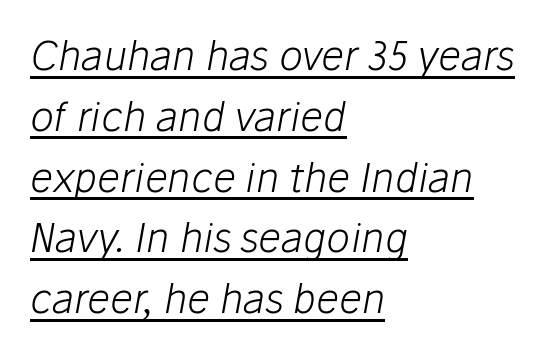
Q: Is the text bold? A: No.
Q: Is the text italic (slanted)? A: Yes, it leans right by about 10 degrees.
Q: Is the text underlined? A: Yes.
Q: How is the paragraph aligned? A: Left-aligned.
Q: Is the spacing between letters normal or unusually wide? A: Normal.
Q: Is the spacing between lines tight, normal or loose? A: Normal.
Q: Width (condensed, normal, or wide)? A: Normal.
Q: Stroke contrast? A: Low.
Q: x-height? A: Medium.
Q: Monospaced? A: No.
